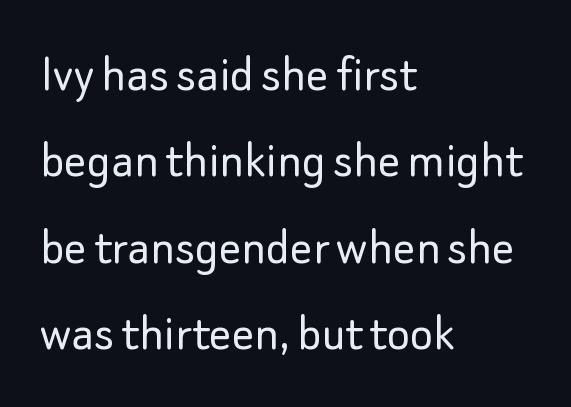
The image shows 55 px light sans-serif type, upright; set left-aligned, normal line spacing (1.57x), normal letter spacing, not underlined; low stroke contrast and a small x-height.
